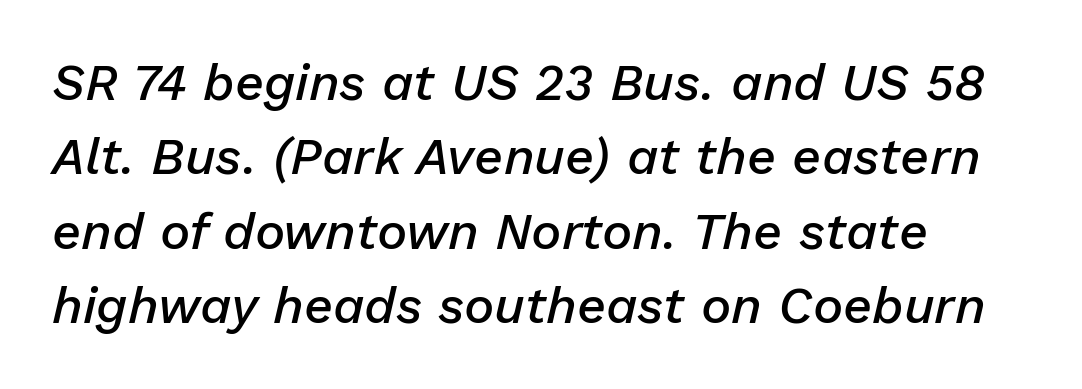
Q: Is the text bold? A: Semi-bold.
Q: Is the text italic (slanted)? A: Yes, it leans right by about 13 degrees.
Q: Is the text underlined? A: No.
Q: How is the paragraph aligned? A: Left-aligned.
Q: Is the spacing between letters normal or unusually wide? A: Normal.
Q: Is the spacing between lines tight, normal or loose? A: Normal.
Q: Width (condensed, normal, or wide)? A: Normal.
Q: Stroke contrast? A: Low.
Q: x-height? A: Medium.
Q: Monospaced? A: No.
